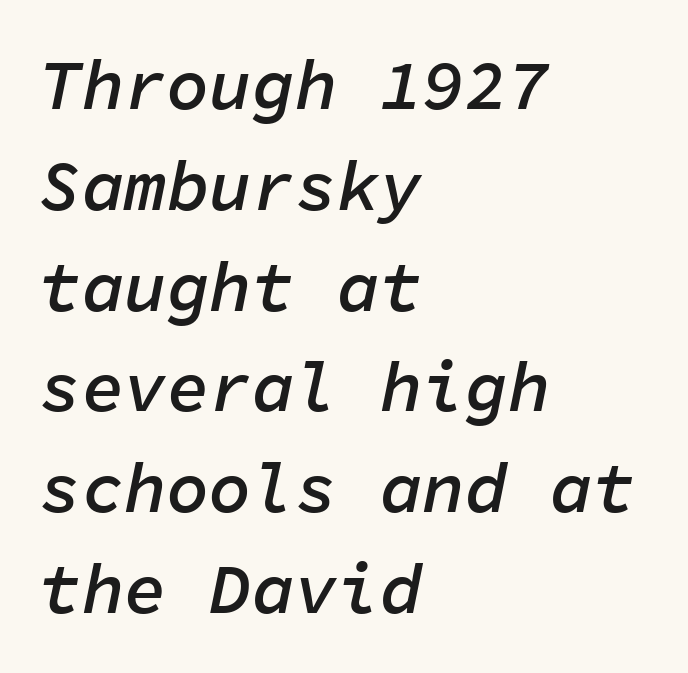
The image shows 71 px semibold type, italic (leaning right), monospaced; set left-aligned, normal line spacing (1.42x), normal letter spacing, not underlined; low stroke contrast and a medium x-height.
